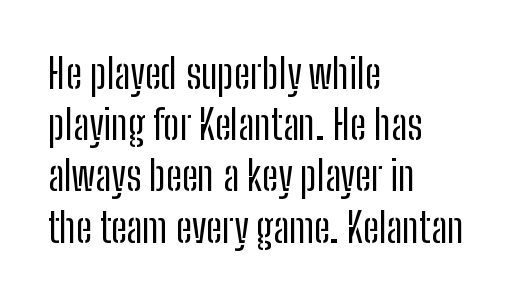
{"serif": "no", "italic": "no", "bold": "no", "weight": "regular", "width": "condensed", "stroke_contrast": "low", "x_height": "medium", "monospaced": "no", "underline": "no", "align": "left", "line_spacing": "normal", "line_spacing_ratio": 1.25, "letter_spacing": "normal", "letter_spacing_em": 0.0, "glyph_px": 41}
